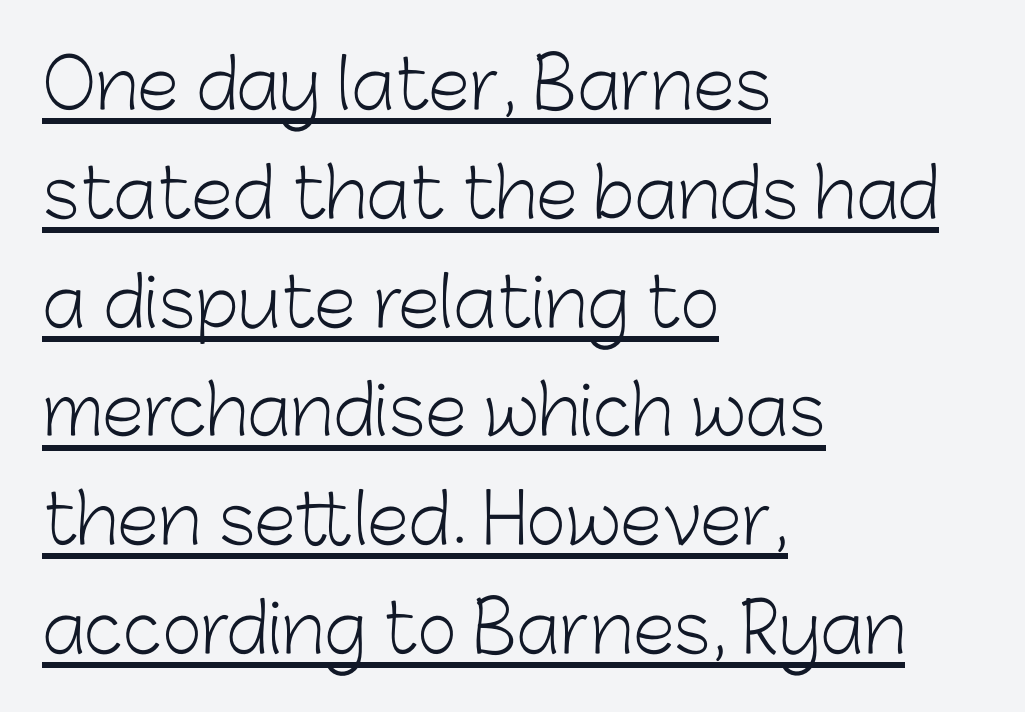
{"serif": "no", "italic": "no", "bold": "no", "weight": "light", "width": "normal", "stroke_contrast": "low", "x_height": "medium", "monospaced": "no", "underline": "yes", "align": "left", "line_spacing": "normal", "line_spacing_ratio": 1.6, "letter_spacing": "normal", "letter_spacing_em": 0.0, "glyph_px": 68}
